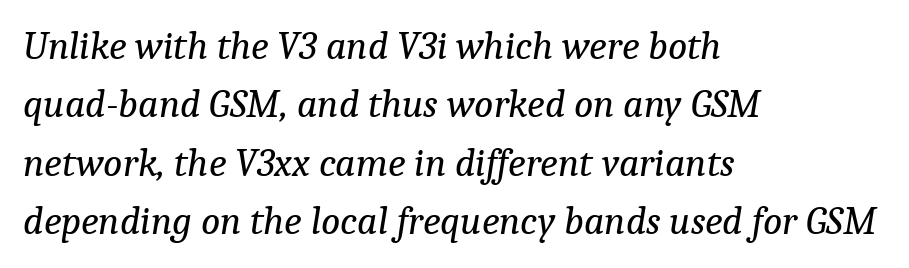
{"serif": "yes", "italic": "yes", "lean": "right", "slant_degrees": 9, "bold": "no", "weight": "regular", "width": "normal", "stroke_contrast": "low", "x_height": "medium", "monospaced": "no", "underline": "no", "align": "left", "line_spacing": "normal", "line_spacing_ratio": 1.46, "letter_spacing": "normal", "letter_spacing_em": 0.0, "glyph_px": 40}
